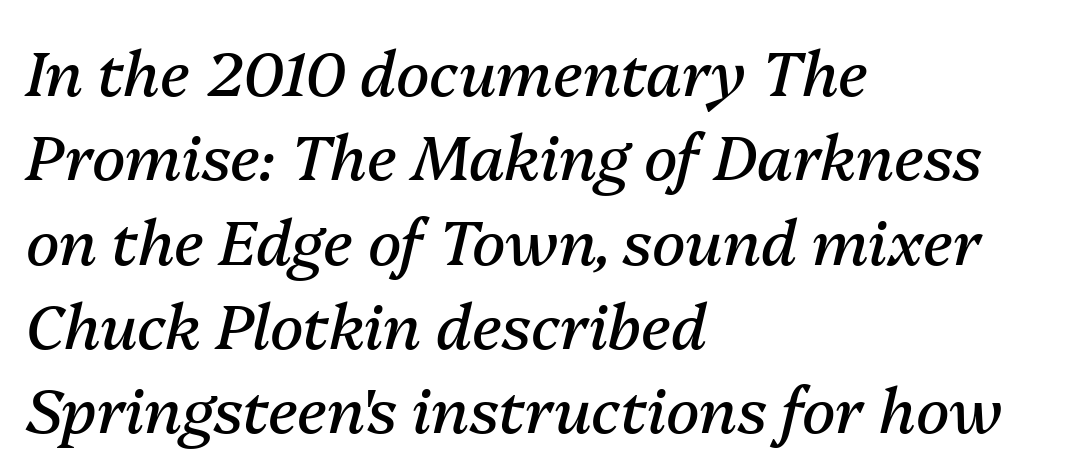
Q: Is the text bold? A: No.
Q: Is the text italic (slanted)? A: Yes, it leans right by about 13 degrees.
Q: Is the text underlined? A: No.
Q: How is the paragraph aligned? A: Left-aligned.
Q: Is the spacing between letters normal or unusually wide? A: Normal.
Q: Is the spacing between lines tight, normal or loose? A: Normal.
Q: Width (condensed, normal, or wide)? A: Normal.
Q: Stroke contrast? A: Medium.
Q: x-height? A: Medium.
Q: Monospaced? A: No.
